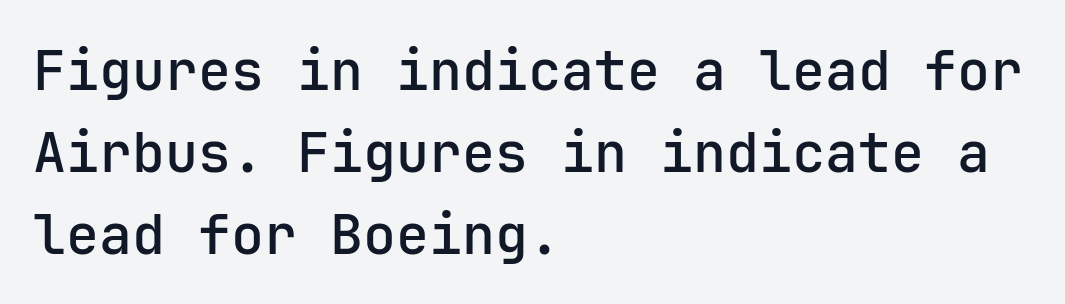
Q: Is the text bold? A: Semi-bold.
Q: Is the text italic (slanted)? A: No, it is upright.
Q: Is the typeface a serif or a sans-serif typeface? A: Sans-serif.
Q: Is the text underlined? A: No.
Q: How is the paragraph aligned? A: Left-aligned.
Q: Is the spacing between letters normal or unusually wide? A: Normal.
Q: Is the spacing between lines tight, normal or loose? A: Normal.
Q: Width (condensed, normal, or wide)? A: Normal.
Q: Stroke contrast? A: Low.
Q: x-height? A: Medium.
